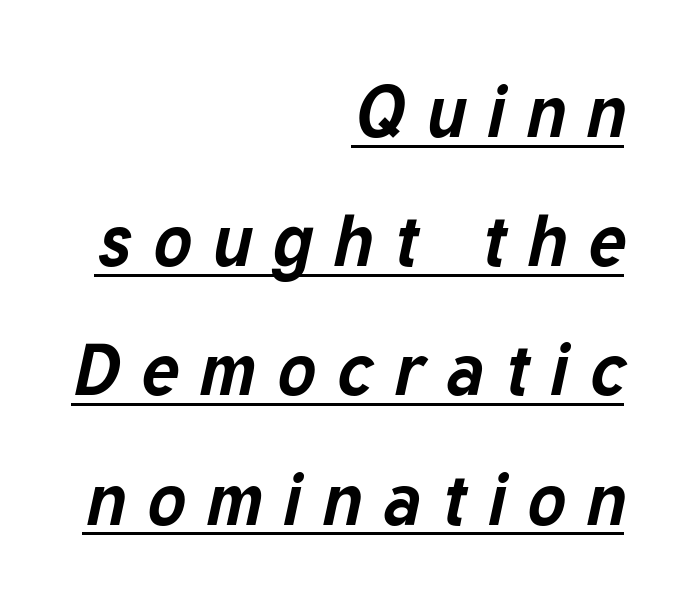
Q: Is the text bold? A: Yes.
Q: Is the text italic (slanted)? A: Yes, it leans right by about 12 degrees.
Q: Is the text underlined? A: Yes.
Q: How is the paragraph aligned? A: Right-aligned.
Q: Is the spacing between letters normal or unusually wide? A: Unusually wide.
Q: Width (condensed, normal, or wide)? A: Normal.
Q: Stroke contrast? A: Low.
Q: x-height? A: Medium.
Q: Monospaced? A: No.
